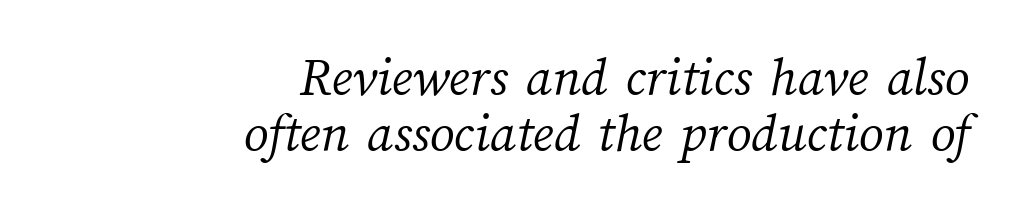
Q: Is the text bold? A: No.
Q: Is the text underlined? A: No.
Q: How is the paragraph aligned? A: Right-aligned.
Q: Is the spacing between letters normal or unusually wide? A: Normal.
Q: Is the spacing between lines tight, normal or loose? A: Tight.
Q: Width (condensed, normal, or wide)? A: Normal.
Q: Stroke contrast? A: Medium.
Q: x-height? A: Medium.
Q: Monospaced? A: No.
